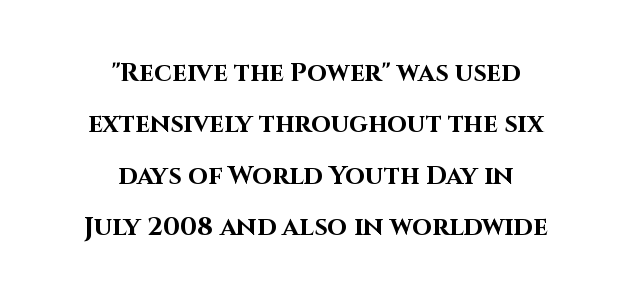
The image shows 26 px bold type, upright; set centered, loose line spacing (1.98x), normal letter spacing, not underlined.
